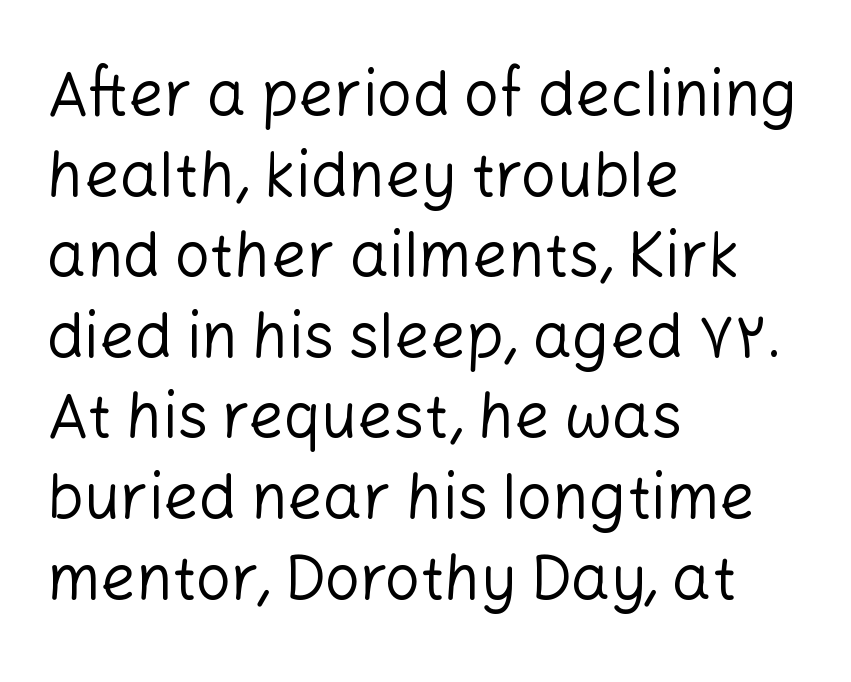
The lines are quadded left. It's the straight-up-and-down kind of type. The text was rendered using a sans face with plain stroke endings. Letters have the restrained weight of plain body copy at most.
